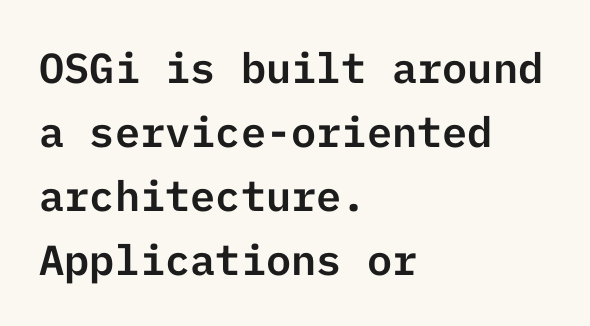
The image shows 42 px sans-serif type, upright; set left-aligned, normal line spacing (1.52x), normal letter spacing, not underlined; low stroke contrast and a medium x-height.
